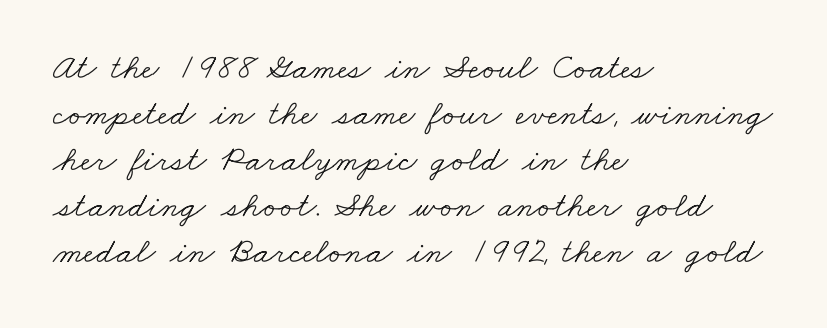
In terms of leading, this rendering sits right in the middle. If you drew a ruler down the left edge, every line would touch it. Think of a printed novel: that variable character pitch is what you see here. Descenders hang freely into open space.
